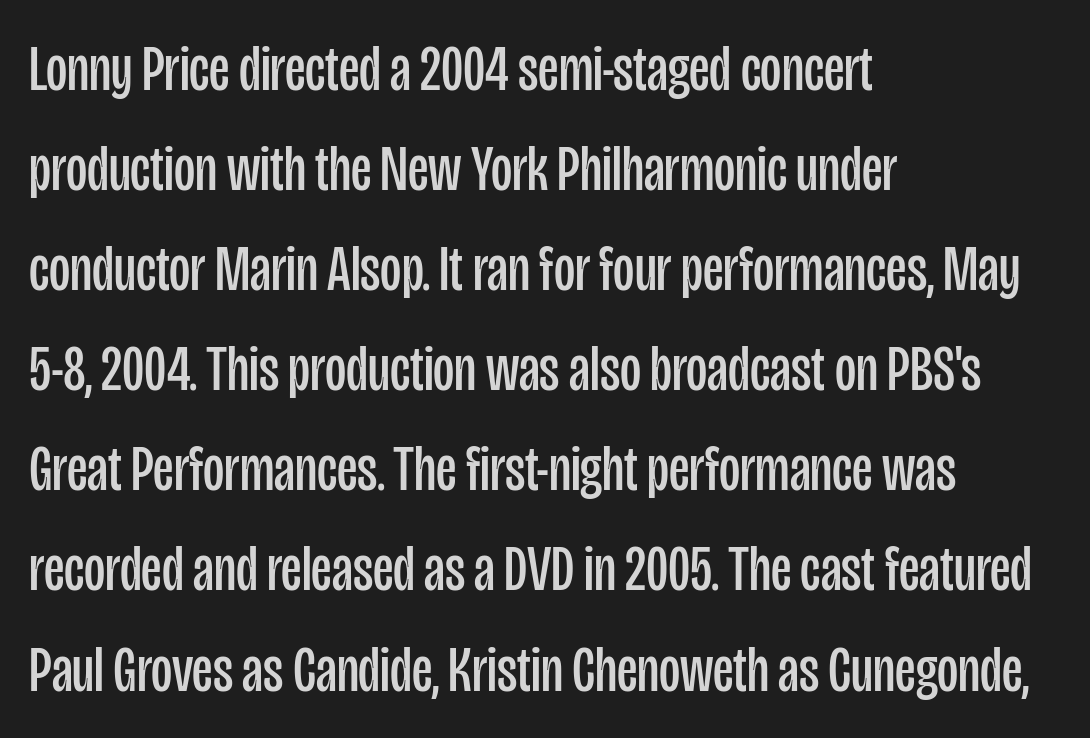
{"serif": "no", "italic": "no", "bold": "no", "weight": "regular", "width": "condensed", "stroke_contrast": "low", "x_height": "large", "monospaced": "no", "underline": "no", "align": "left", "line_spacing": "normal", "line_spacing_ratio": 1.54, "letter_spacing": "normal", "letter_spacing_em": 0.0, "glyph_px": 65}
